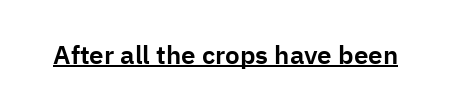
{"italic": "no", "underline": "yes", "letter_spacing": "normal", "letter_spacing_em": 0.0, "glyph_px": 26}
